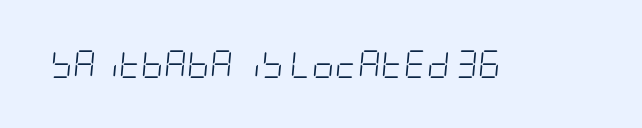
Quick note: italic. The letters sit at their default tracking, neither squeezed nor spread. Plain, unruled lines of type. This is not heavy type; no bold has been used.
